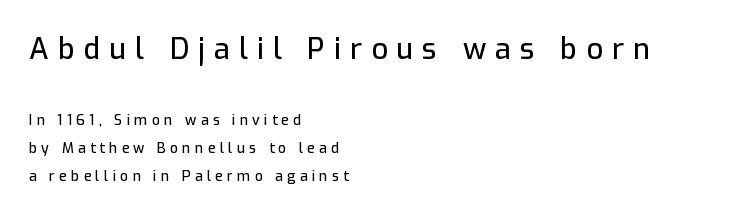
Q: Is the text italic (slanted)? A: No, it is upright.
Q: Is the typeface a serif or a sans-serif typeface? A: Sans-serif.
Q: Is the text underlined? A: No.
Q: How is the paragraph aligned? A: Left-aligned.
Q: Is the spacing between letters normal or unusually wide? A: Unusually wide.
Q: Is the spacing between lines tight, normal or loose? A: Loose.
Q: Which block of text is set in a larger size, the first (top) or the second (bottom)? A: The first (top) one.
Q: Width (condensed, normal, or wide)? A: Normal.
Q: Stroke contrast? A: Low.
Q: x-height? A: Medium.
Q: Monospaced? A: No.
